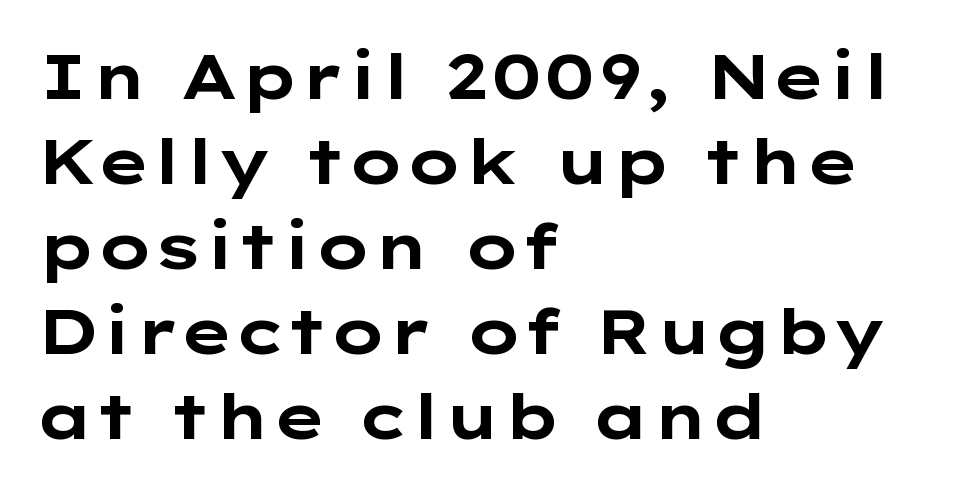
Q: Is the text bold? A: Yes.
Q: Is the text italic (slanted)? A: No, it is upright.
Q: Is the typeface a serif or a sans-serif typeface? A: Sans-serif.
Q: Is the text underlined? A: No.
Q: How is the paragraph aligned? A: Left-aligned.
Q: Is the spacing between letters normal or unusually wide? A: Normal.
Q: Is the spacing between lines tight, normal or loose? A: Normal.
Q: Width (condensed, normal, or wide)? A: Wide.
Q: Stroke contrast? A: Low.
Q: x-height? A: Medium.
Q: Monospaced? A: No.
